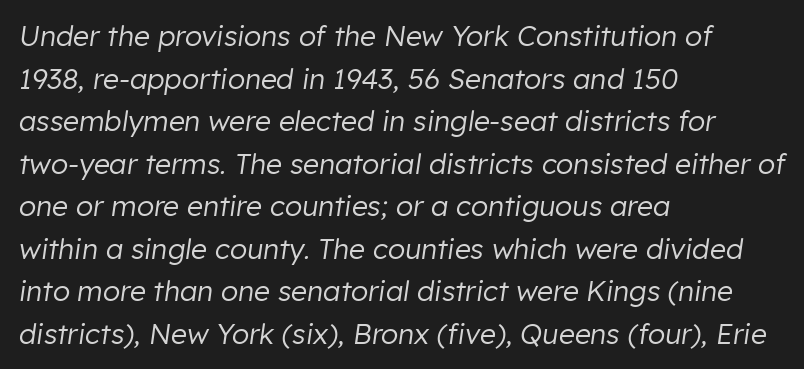
This rendering features lettering with no underline. The specimen reads as italic at a glance. Nothing heavy about these letters — not bold at all. Horizontal alignment here is leftward, the default for most running prose. Rows of type keep a routine distance in the vertical direction. Observe the ordinary spacing: letters are neighbours, not strangers.
